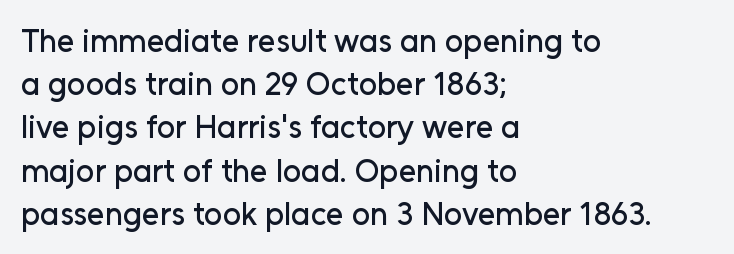
The image shows 32 px sans-serif type, upright; set left-aligned, normal line spacing (1.35x), normal letter spacing, not underlined; low stroke contrast and a medium x-height.
